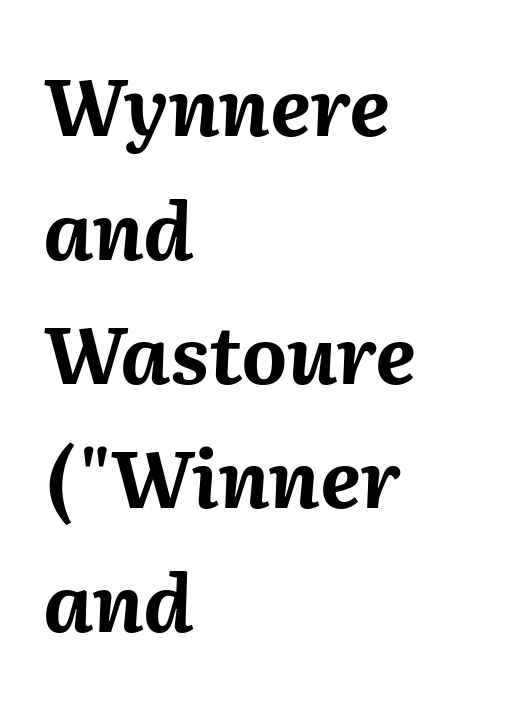
Q: Is the text bold? A: Yes.
Q: Is the text italic (slanted)? A: Yes, it leans right by about 2 degrees.
Q: Is the text underlined? A: No.
Q: How is the paragraph aligned? A: Left-aligned.
Q: Is the spacing between letters normal or unusually wide? A: Normal.
Q: Is the spacing between lines tight, normal or loose? A: Normal.
Q: Width (condensed, normal, or wide)? A: Normal.
Q: Stroke contrast? A: Medium.
Q: x-height? A: Medium.
Q: Monospaced? A: No.
